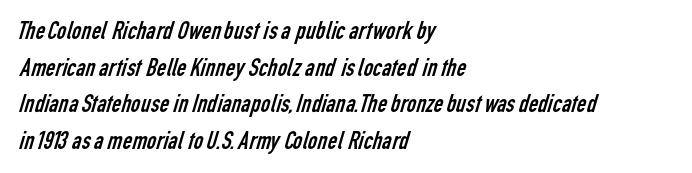
Q: Is the text bold? A: No.
Q: Is the text underlined? A: No.
Q: How is the paragraph aligned? A: Left-aligned.
Q: Is the spacing between letters normal or unusually wide? A: Normal.
Q: Is the spacing between lines tight, normal or loose? A: Normal.
